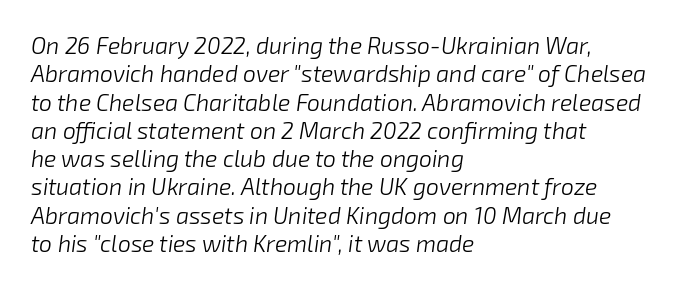
Every character sits at an angle, as italics do. You could call the tracking neutral — neither tight nor loose. Caption: multi-line text, flush left, ragged right. Caption: face not bold, strokes unweighted. Plain, unruled lines of type.
